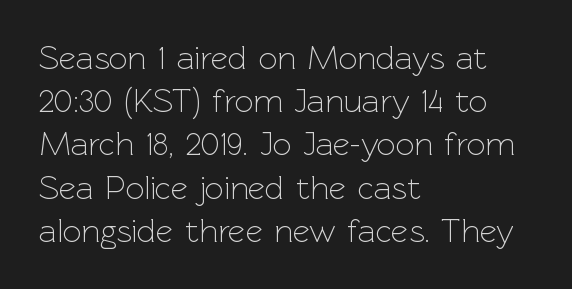
Check where the strokes stop: nothing finishes them off — pure sans. This sample has the flowing, uneven cadence of proportional lettering. The rendering uses a moderate line-height, typical for paragraphs. Posture: vertical. The line texture is even and compact thanks to regular tracking.
